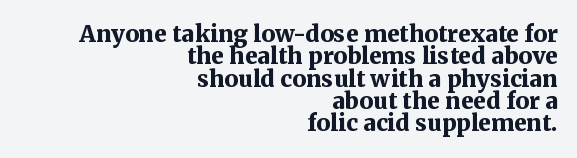
The image shows 23 px bold type, upright; set right-aligned, tight line spacing (0.97x), normal letter spacing, not underlined.
